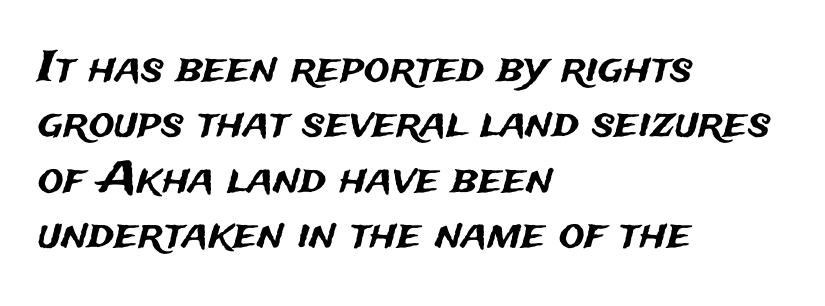
{"serif": "no", "width": "normal", "stroke_contrast": "medium", "x_height": "medium", "monospaced": "no", "underline": "no", "align": "left", "line_spacing": "normal", "line_spacing_ratio": 1.29, "letter_spacing": "normal", "letter_spacing_em": 0.0, "glyph_px": 43}
